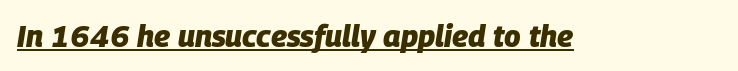
The image shows 30 px heavy type, italic (leaning right); set normal letter spacing, underlined; low stroke contrast and a large x-height.
